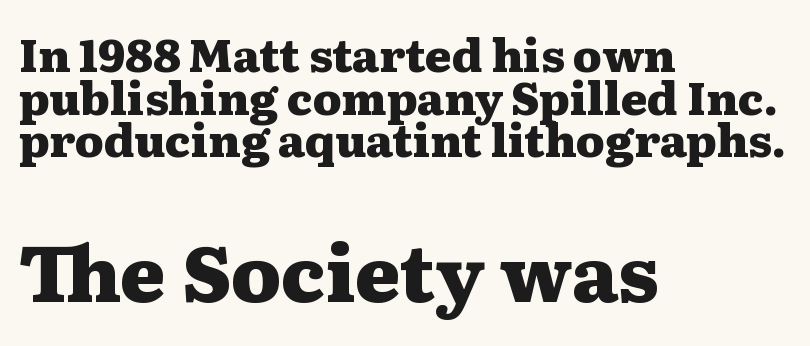
{"serif": "yes", "italic": "no", "bold": "yes", "weight": "heavy", "width": "wide", "stroke_contrast": "medium", "x_height": "medium", "monospaced": "no", "underline": "no", "align": "left", "line_spacing": "tight", "line_spacing_ratio": 0.95, "letter_spacing": "normal", "letter_spacing_em": 0.0, "larger_block": "second", "size_ratio": 1.73, "glyph_px": 78}
